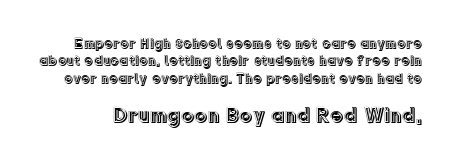
The leading is moderate, giving the passage an even texture. These two chunks differ in scale, with the bottom chunk taking the larger measure. The space beneath each line is pristine and unruled. This sample uses plain, unmodified letter spacing.
